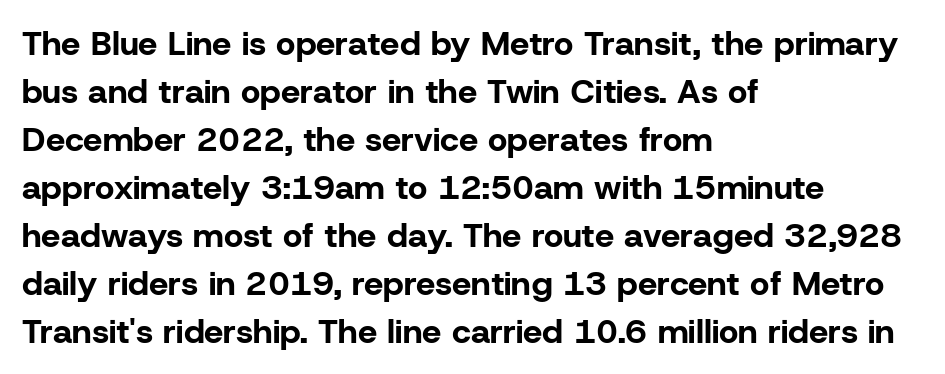
Every row of glyphs begins at an identical x-position on the left. The tracking reads as untouched default to a designer's eye. The designer left line spacing at the default. Anything drawn beneath the words? Only blank space. Type style note: lacks serifs.
